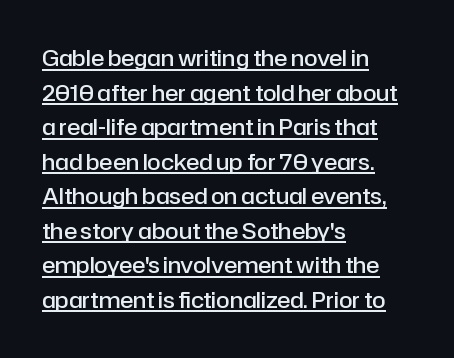
Q: Is the text bold? A: Semi-bold.
Q: Is the text italic (slanted)? A: No, it is upright.
Q: Is the text underlined? A: Yes.
Q: How is the paragraph aligned? A: Left-aligned.
Q: Is the spacing between letters normal or unusually wide? A: Normal.
Q: Is the spacing between lines tight, normal or loose? A: Normal.
